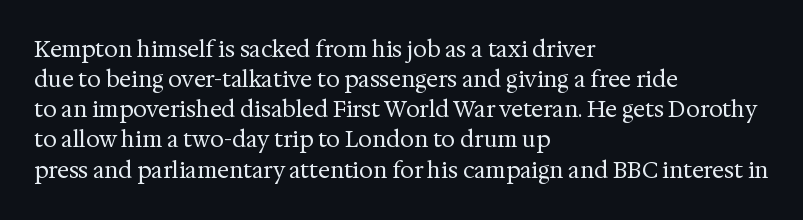
Q: Is the text bold? A: No.
Q: Is the text italic (slanted)? A: No, it is upright.
Q: Is the text underlined? A: No.
Q: How is the paragraph aligned? A: Left-aligned.
Q: Is the spacing between letters normal or unusually wide? A: Normal.
Q: Is the spacing between lines tight, normal or loose? A: Normal.
